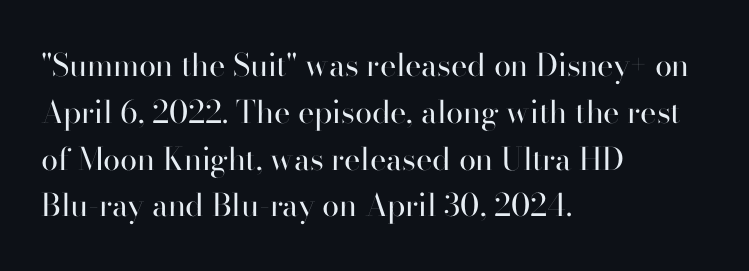
Q: Is the text bold? A: No.
Q: Is the text italic (slanted)? A: No, it is upright.
Q: Is the typeface a serif or a sans-serif typeface? A: Sans-serif.
Q: Is the text underlined? A: No.
Q: How is the paragraph aligned? A: Left-aligned.
Q: Is the spacing between letters normal or unusually wide? A: Normal.
Q: Is the spacing between lines tight, normal or loose? A: Normal.
Q: Width (condensed, normal, or wide)? A: Normal.
Q: Stroke contrast? A: High.
Q: x-height? A: Small.
Q: Monospaced? A: No.
